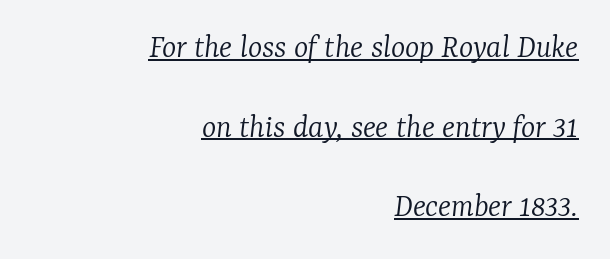
The rendering uses natural spacing where letterforms have individual widths. Leading: increased. The text carries the slant typical of an italic or oblique font. The compositor pushed each line to the right boundary.
